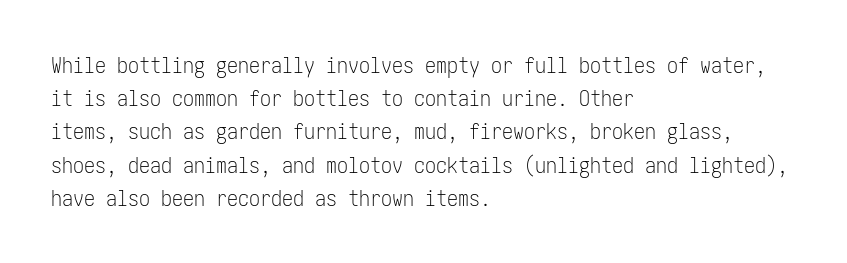
{"italic": "no", "bold": "no", "underline": "no", "align": "left", "line_spacing": "normal", "line_spacing_ratio": 1.51, "letter_spacing": "normal", "letter_spacing_em": 0.0, "glyph_px": 22}
